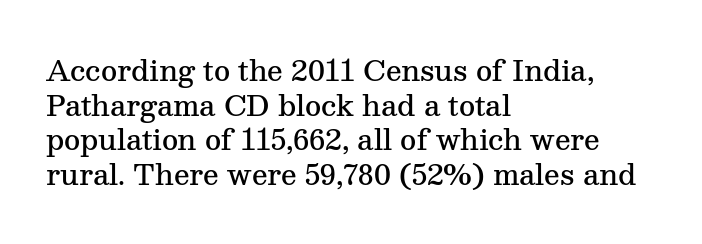
{"serif": "yes", "italic": "no", "bold": "semi", "weight": "semibold", "width": "normal", "stroke_contrast": "medium", "x_height": "medium", "monospaced": "no", "underline": "no", "align": "left", "line_spacing_ratio": 1.24, "letter_spacing": "normal", "letter_spacing_em": 0.0, "glyph_px": 28}
